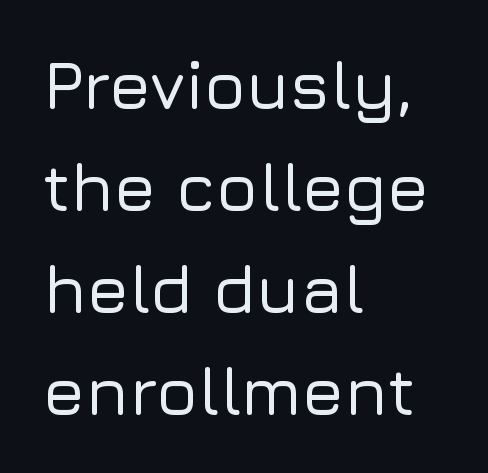
The image shows 68 px sans-serif type, upright; set left-aligned, normal line spacing (1.5x), normal letter spacing, not underlined; low stroke contrast and a medium x-height.
